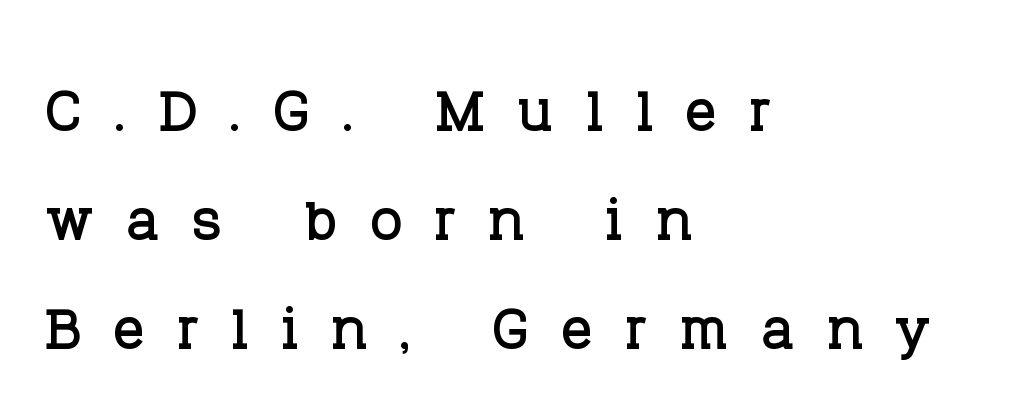
Q: Is the text italic (slanted)? A: No, it is upright.
Q: Is the typeface a serif or a sans-serif typeface? A: Serif.
Q: Is the text underlined? A: No.
Q: How is the paragraph aligned? A: Left-aligned.
Q: Is the spacing between letters normal or unusually wide? A: Unusually wide.
Q: Is the spacing between lines tight, normal or loose? A: Normal.
Q: Width (condensed, normal, or wide)? A: Normal.
Q: Stroke contrast? A: Low.
Q: x-height? A: Large.
Q: Monospaced? A: No.
